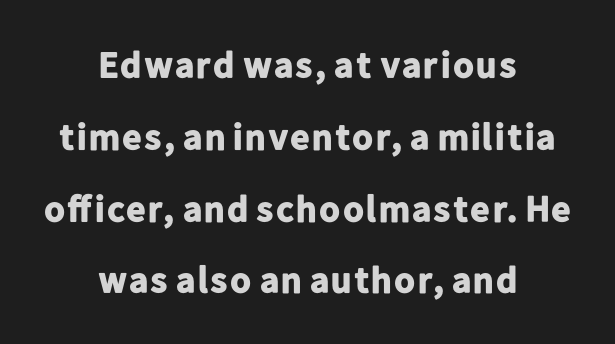
A dark, heavy texture on the line: the type is bold. Italic? Not at all — the glyphs are vertical. Reading down the block, each line starts at a different indent, mirrored at its end. Unmarked baselines from the first word to the last. This sample trades compactness for vertical openness between lines.
